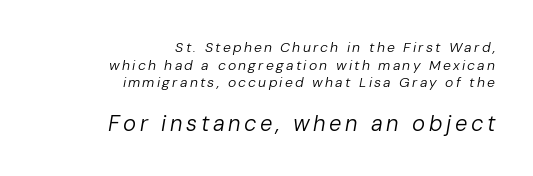
The image shows 22 px text type, italic (leaning right); set right-aligned, normal line spacing (1.26x), not underlined; the second (bottom) block is 1.57x larger.
